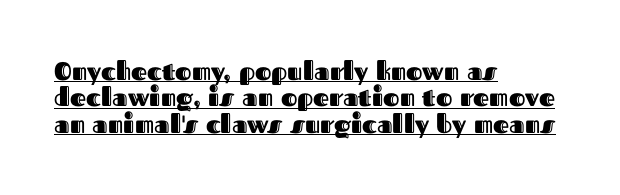
Q: Is the text italic (slanted)? A: No, it is upright.
Q: Is the text underlined? A: Yes.
Q: How is the paragraph aligned? A: Left-aligned.
Q: Is the spacing between letters normal or unusually wide? A: Normal.
Q: Is the spacing between lines tight, normal or loose? A: Tight.
